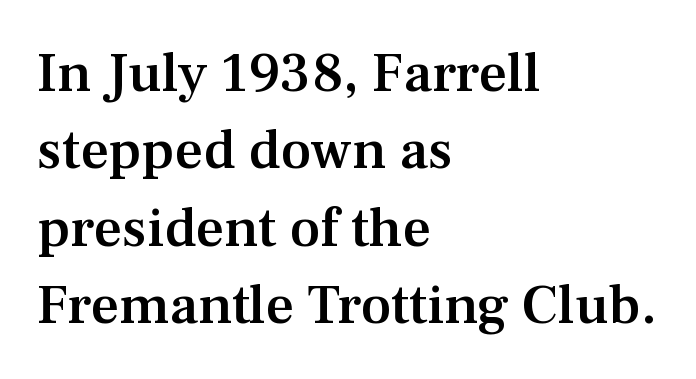
A normal amount of white space separates one row of letters from the next. Designer's note — italics off, roman on. This is the in-between weight designers call semibold or demi. Each letter's strokes conclude with small projecting serifs.
